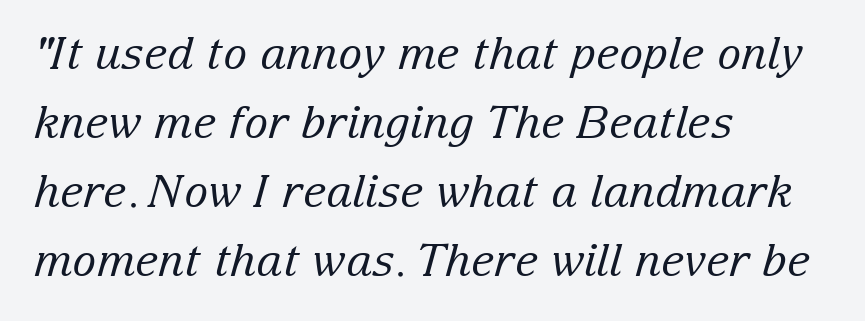
The image shows 45 px regular-weight serif type, italic (leaning right); set left-aligned, normal line spacing (1.53x), normal letter spacing, not underlined; low stroke contrast and a medium x-height.
